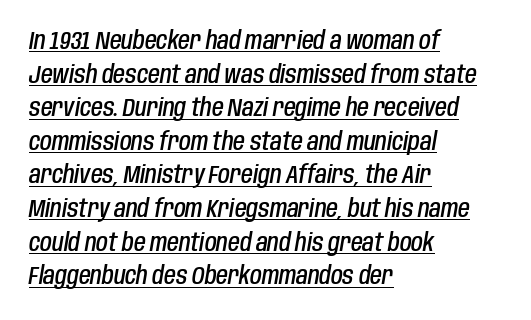
Q: Is the text bold? A: Semi-bold.
Q: Is the text italic (slanted)? A: Yes, it leans right by about 10 degrees.
Q: Is the text underlined? A: Yes.
Q: How is the paragraph aligned? A: Left-aligned.
Q: Is the spacing between letters normal or unusually wide? A: Normal.
Q: Is the spacing between lines tight, normal or loose? A: Normal.
